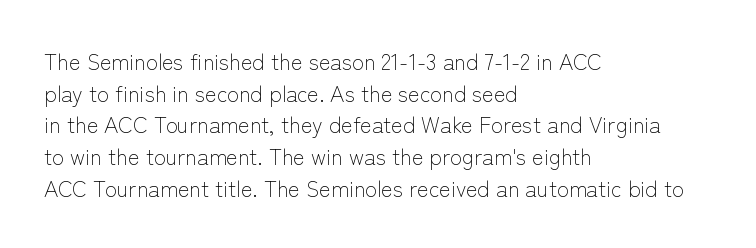
{"italic": "no", "bold": "no", "underline": "no", "align": "left", "line_spacing": "normal", "line_spacing_ratio": 1.44, "letter_spacing": "normal", "letter_spacing_em": 0.0, "glyph_px": 22}
